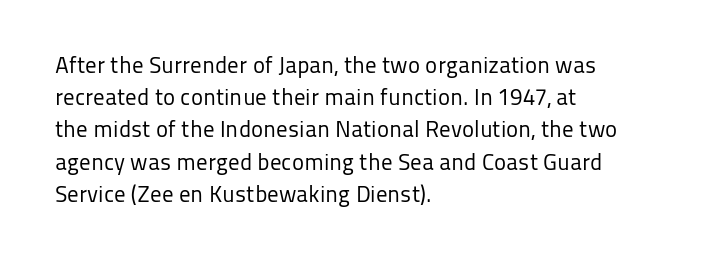
Regarding leading, the lines here are spaced in the standard way. The setting favours the left margin, as ordinary paragraphs usually do. The typeface has the unassuming heft of standard copy or less. The tracking reads as untouched default to a designer's eye. Type without underlining. Vertical strokes here are truly vertical.
